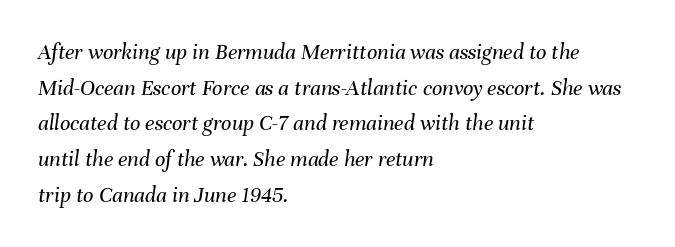
Q: Is the text bold? A: No.
Q: Is the text italic (slanted)? A: Yes, it leans right by about 8 degrees.
Q: Is the text underlined? A: No.
Q: How is the paragraph aligned? A: Left-aligned.
Q: Is the spacing between letters normal or unusually wide? A: Normal.
Q: Is the spacing between lines tight, normal or loose? A: Normal.
